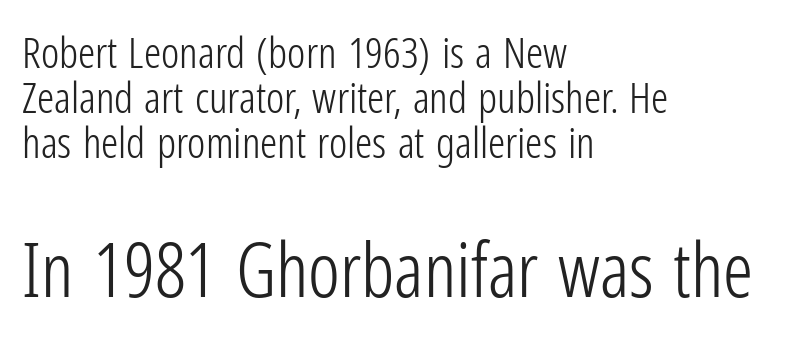
{"serif": "no", "italic": "no", "bold": "no", "weight": "light", "width": "condensed", "stroke_contrast": "low", "x_height": "medium", "monospaced": "no", "underline": "no", "align": "left", "line_spacing": "tight", "line_spacing_ratio": 1.05, "letter_spacing": "normal", "letter_spacing_em": 0.0, "larger_block": "second", "size_ratio": 1.74, "glyph_px": 75}
